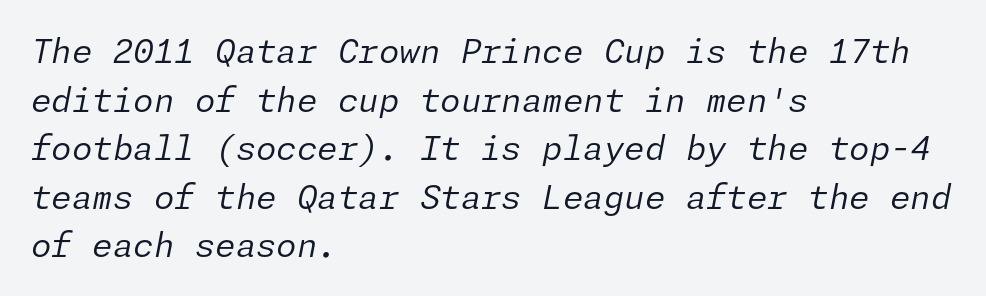
{"italic": "yes", "lean": "right", "slant_degrees": 11, "bold": "no", "weight": "regular", "width": "normal", "stroke_contrast": "low", "x_height": "medium", "underline": "no", "align": "left", "line_spacing": "normal", "line_spacing_ratio": 1.47, "letter_spacing": "normal", "letter_spacing_em": 0.0, "glyph_px": 33}
